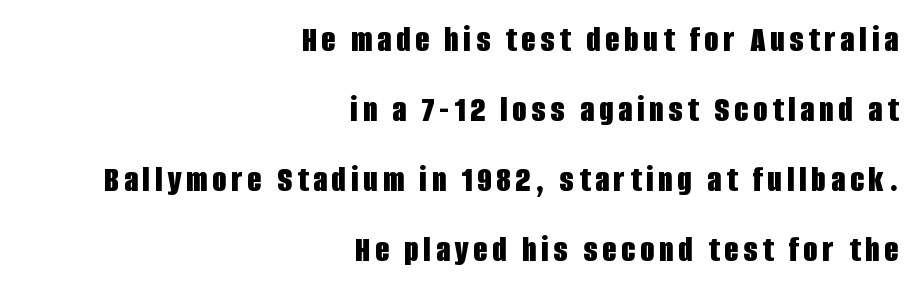
The type sits square on the baseline with zero lean. The glyphs in this specimen are sans serif. Notice how thick the strokes are: this is what a full bold looks like. Visually the block forms a straight wall on the right and a jagged coastline on the left.
